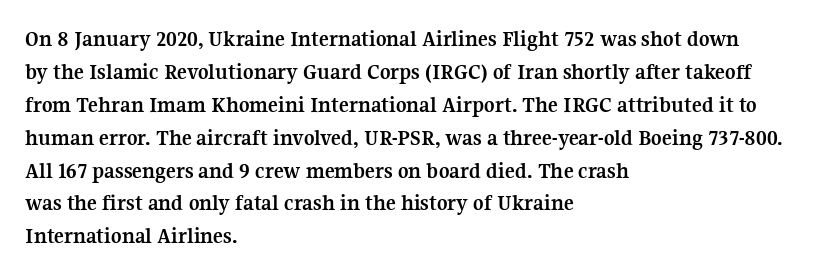
The gaps between neighbouring characters are ordinary and unremarkable. A dark, heavy texture on the line: the type is bold. Leftover space on each line is placed entirely after the last word. Reading down the column, the eye jumps a familiar distance to each next line. This is the regular roman posture of the typeface.
